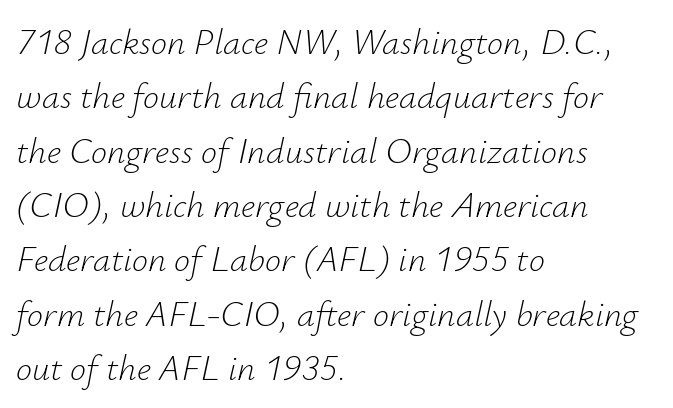
The image shows 36 px light type, italic (leaning right); set left-aligned, normal line spacing (1.51x), normal letter spacing, not underlined; low stroke contrast and a small x-height.
